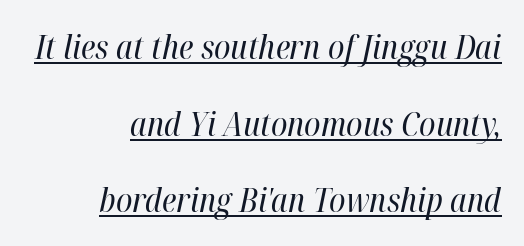
Q: Is the text bold? A: No.
Q: Is the text italic (slanted)? A: Yes, it leans right by about 12 degrees.
Q: Is the text underlined? A: Yes.
Q: How is the paragraph aligned? A: Right-aligned.
Q: Is the spacing between letters normal or unusually wide? A: Normal.
Q: Is the spacing between lines tight, normal or loose? A: Loose.
Q: Width (condensed, normal, or wide)? A: Condensed.
Q: Stroke contrast? A: High.
Q: x-height? A: Medium.
Q: Monospaced? A: No.
